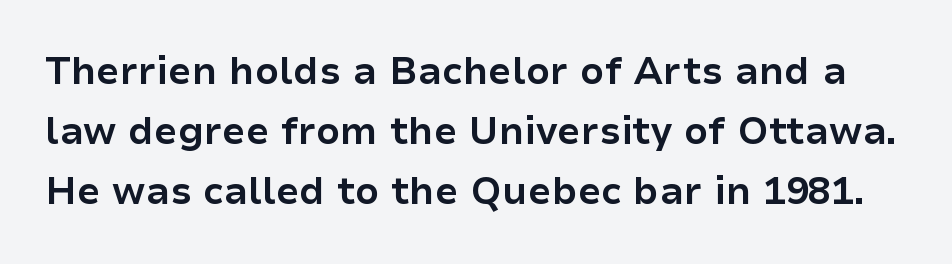
Q: Is the text bold? A: Yes.
Q: Is the text italic (slanted)? A: No, it is upright.
Q: Is the typeface a serif or a sans-serif typeface? A: Sans-serif.
Q: Is the text underlined? A: No.
Q: Is the spacing between letters normal or unusually wide? A: Normal.
Q: Is the spacing between lines tight, normal or loose? A: Normal.
Q: Width (condensed, normal, or wide)? A: Normal.
Q: Stroke contrast? A: Low.
Q: x-height? A: Medium.
Q: Monospaced? A: No.
